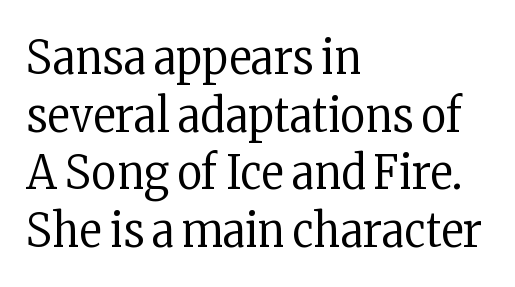
The image shows 48 px regular-weight, condensed serif type, upright; set left-aligned, line spacing 1.2x, normal letter spacing, not underlined; low stroke contrast and a medium x-height.
